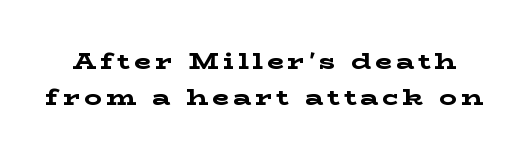
Strokes here are thick enough to call this a true bold. Clear beneath every line of the passage. A normal amount of white space separates one row of letters from the next. Upright lettering throughout.
